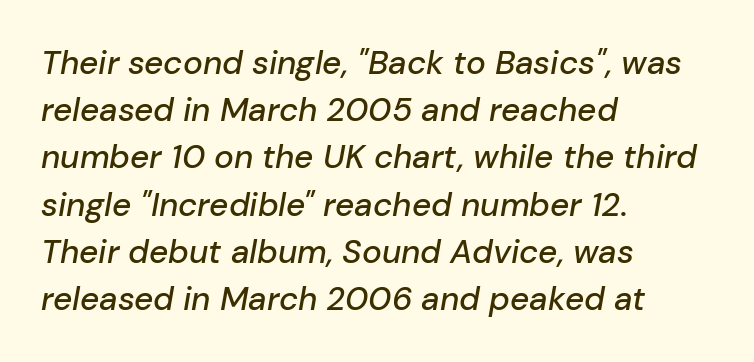
{"italic": "yes", "lean": "right", "slant_degrees": 10, "width": "normal", "stroke_contrast": "low", "x_height": "medium", "monospaced": "no", "underline": "no", "align": "left", "line_spacing": "normal", "line_spacing_ratio": 1.43, "letter_spacing": "normal", "letter_spacing_em": 0.0, "glyph_px": 33}
